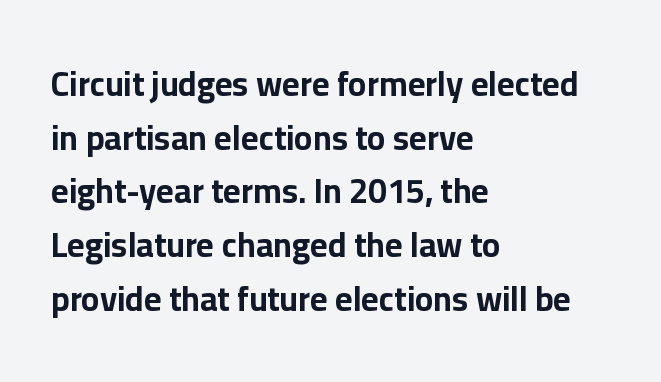
Pretty heavy lettering here — definitely bold. Is this a fixed-width face? No — the glyphs have proportional, varying widths. Does the leading feel generous? No, just average. The ragged edge is on the right, which tells us the setting is flush left. Observe the ordinary spacing: letters are neighbours, not strangers.
